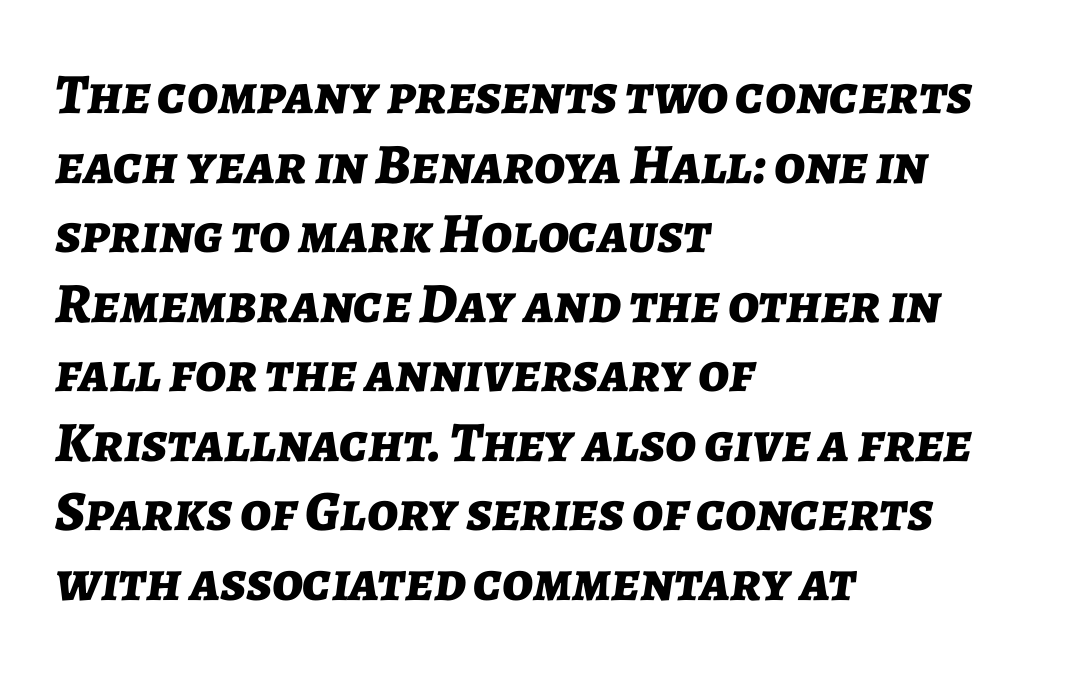
Notice how the stems are inclined rather than vertical — that's the hallmark of italics. The lines in this sample share a left origin and differ only in where they stop. Proportional: the letters do not fall into vertical columns. This sample uses plain, unmodified letter spacing.
